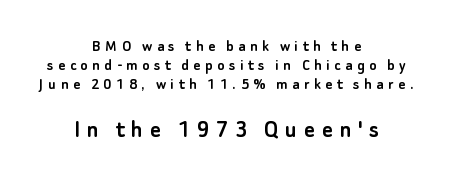
Q: Is the text italic (slanted)? A: No, it is upright.
Q: Is the text underlined? A: No.
Q: How is the paragraph aligned? A: Centered.
Q: Is the spacing between letters normal or unusually wide? A: Unusually wide.
Q: Is the spacing between lines tight, normal or loose? A: Tight.
Q: Which block of text is set in a larger size, the first (top) or the second (bottom)? A: The second (bottom) one.
